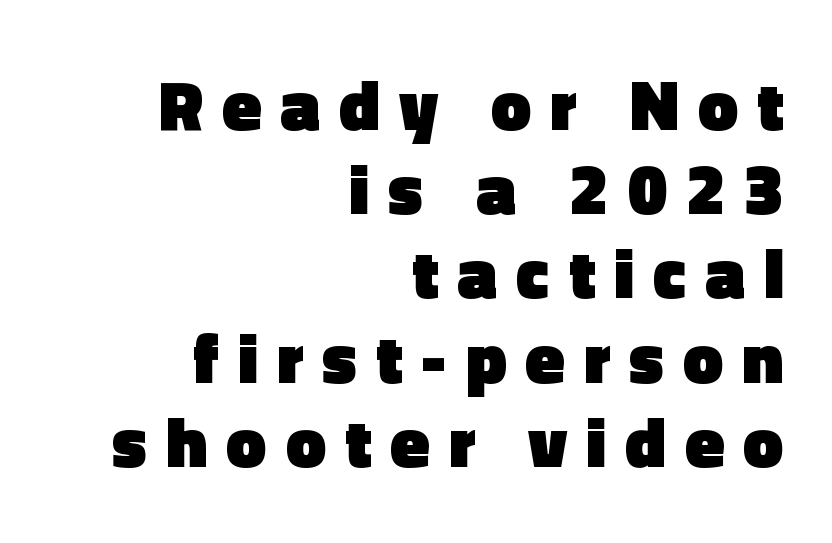
{"serif": "no", "italic": "no", "bold": "yes", "weight": "heavy", "width": "normal", "x_height": "medium", "monospaced": "no", "underline": "no", "align": "right", "line_spacing_ratio": 1.17, "letter_spacing": "wide", "letter_spacing_em": 0.26, "glyph_px": 72}
